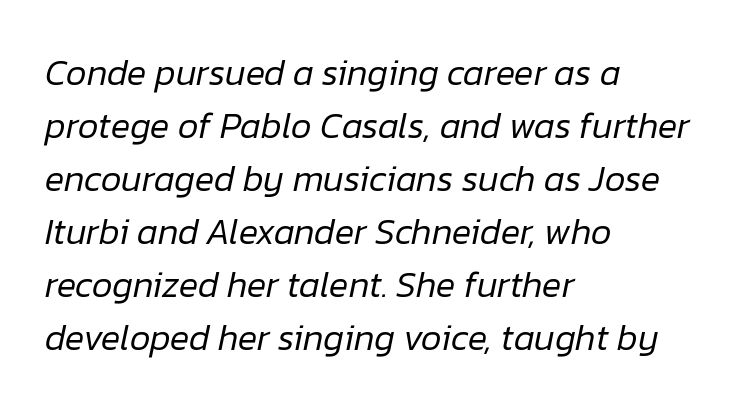
Q: Is the text bold? A: No.
Q: Is the text italic (slanted)? A: Yes, it leans right by about 12 degrees.
Q: Is the text underlined? A: No.
Q: How is the paragraph aligned? A: Left-aligned.
Q: Is the spacing between letters normal or unusually wide? A: Normal.
Q: Is the spacing between lines tight, normal or loose? A: Normal.
Q: Width (condensed, normal, or wide)? A: Normal.
Q: Stroke contrast? A: Low.
Q: x-height? A: Medium.
Q: Monospaced? A: No.
